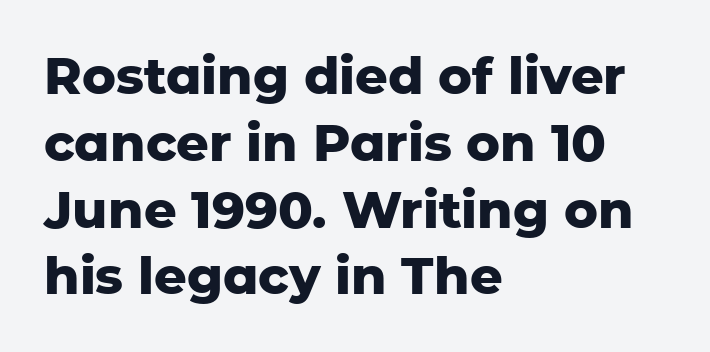
Underlining? Definitely not there. In terms of letterspacing, this is plain default setting. Leftover space on each line is placed entirely after the last word. I'd describe the lettering as bold — thick and assertive. Normally led — the rows are evenly, conventionally spaced. Characters remain perfectly vertical along every line.
